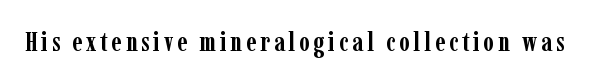
Q: Is the text bold? A: Yes.
Q: Is the text italic (slanted)? A: No, it is upright.
Q: Is the text underlined? A: No.
